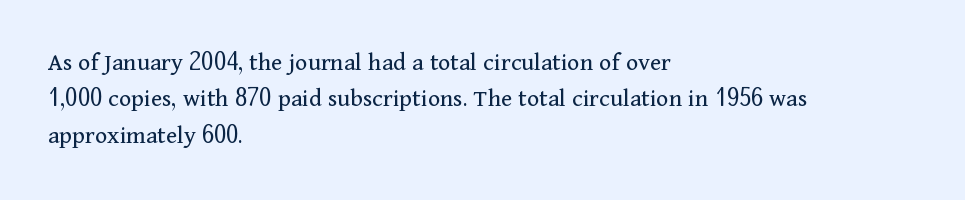
The image shows 26 px text type, upright; set left-aligned, normal line spacing (1.4x), normal letter spacing, not underlined.
